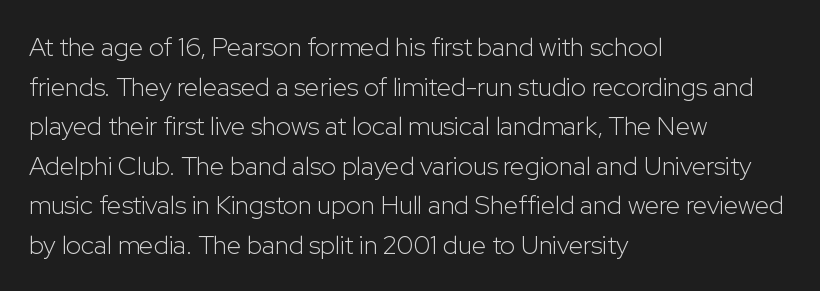
Q: Is the text bold? A: No.
Q: Is the text italic (slanted)? A: No, it is upright.
Q: Is the text underlined? A: No.
Q: How is the paragraph aligned? A: Left-aligned.
Q: Is the spacing between letters normal or unusually wide? A: Normal.
Q: Is the spacing between lines tight, normal or loose? A: Normal.
